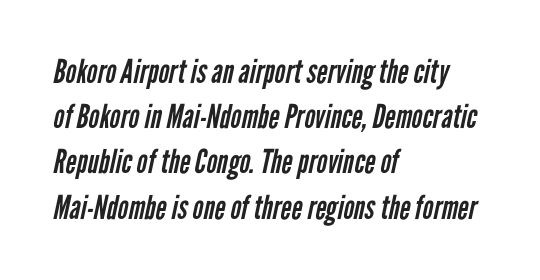
Q: Is the text bold? A: No.
Q: Is the typeface a serif or a sans-serif typeface? A: Sans-serif.
Q: Is the text underlined? A: No.
Q: How is the paragraph aligned? A: Left-aligned.
Q: Is the spacing between letters normal or unusually wide? A: Normal.
Q: Is the spacing between lines tight, normal or loose? A: Normal.
Q: Width (condensed, normal, or wide)? A: Condensed.
Q: Stroke contrast? A: Low.
Q: x-height? A: Medium.
Q: Monospaced? A: No.
